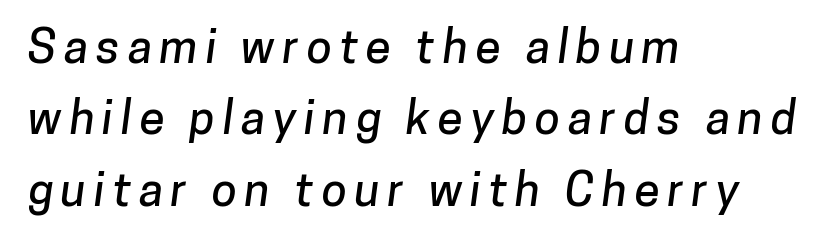
These lines are set flush left with a ragged right edge. A typesetter would call this proportional, since set widths differ per character. The characters display no serif detailing; their extremities are plain. Plain, unruled lines of type. This sample keeps an unexceptional amount of space between lines.
